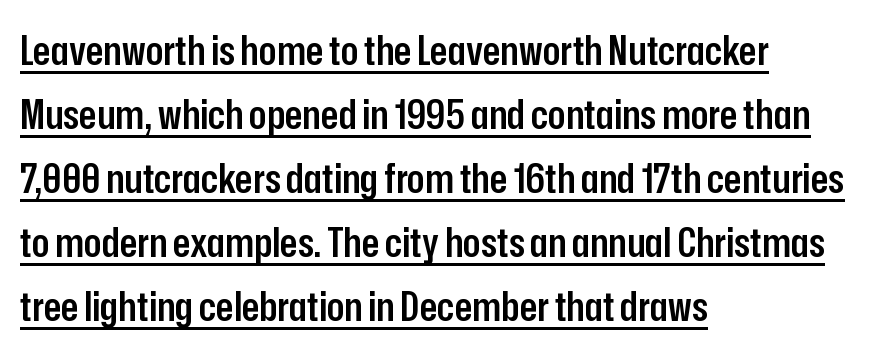
{"serif": "no", "italic": "no", "bold": "semi", "weight": "semibold", "width": "condensed", "stroke_contrast": "low", "x_height": "medium", "monospaced": "no", "underline": "yes", "align": "left", "line_spacing": "normal", "line_spacing_ratio": 1.56, "letter_spacing": "normal", "letter_spacing_em": 0.0, "glyph_px": 41}
